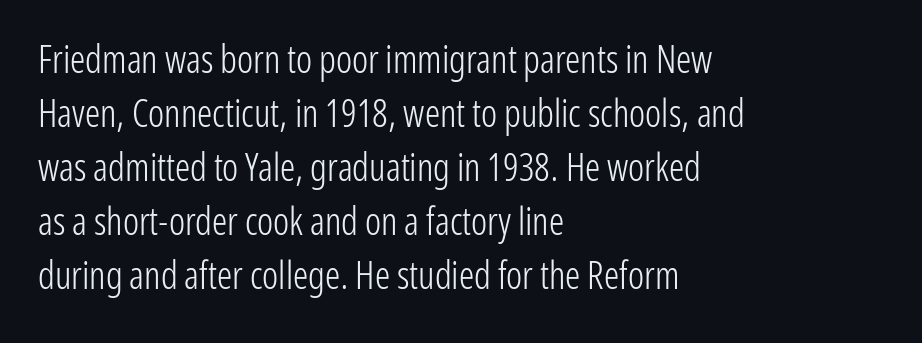
Q: Is the text bold? A: No.
Q: Is the text italic (slanted)? A: No, it is upright.
Q: Is the typeface a serif or a sans-serif typeface? A: Sans-serif.
Q: Is the text underlined? A: No.
Q: How is the paragraph aligned? A: Left-aligned.
Q: Is the spacing between letters normal or unusually wide? A: Normal.
Q: Is the spacing between lines tight, normal or loose? A: Normal.
Q: Width (condensed, normal, or wide)? A: Condensed.
Q: Stroke contrast? A: Low.
Q: x-height? A: Medium.
Q: Monospaced? A: No.
